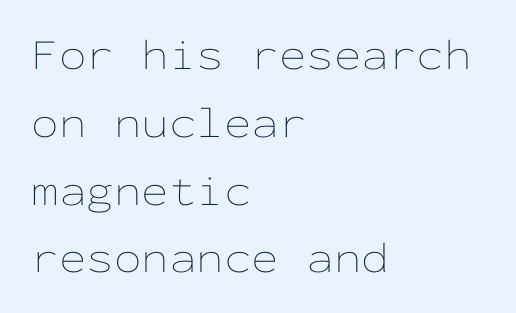
Q: Is the text bold? A: No.
Q: Is the text italic (slanted)? A: No, it is upright.
Q: Is the text underlined? A: No.
Q: How is the paragraph aligned? A: Left-aligned.
Q: Is the spacing between letters normal or unusually wide? A: Normal.
Q: Is the spacing between lines tight, normal or loose? A: Normal.
Q: Width (condensed, normal, or wide)? A: Wide.
Q: Stroke contrast? A: Low.
Q: x-height? A: Medium.
Q: Monospaced? A: Yes.
